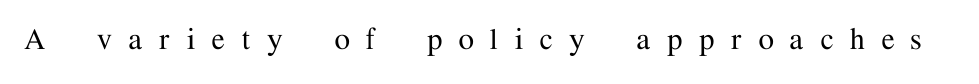
{"serif": "yes", "italic": "no", "width": "normal", "stroke_contrast": "medium", "x_height": "medium", "monospaced": "no", "underline": "no", "letter_spacing": "wide", "letter_spacing_em": 0.49, "glyph_px": 35}
